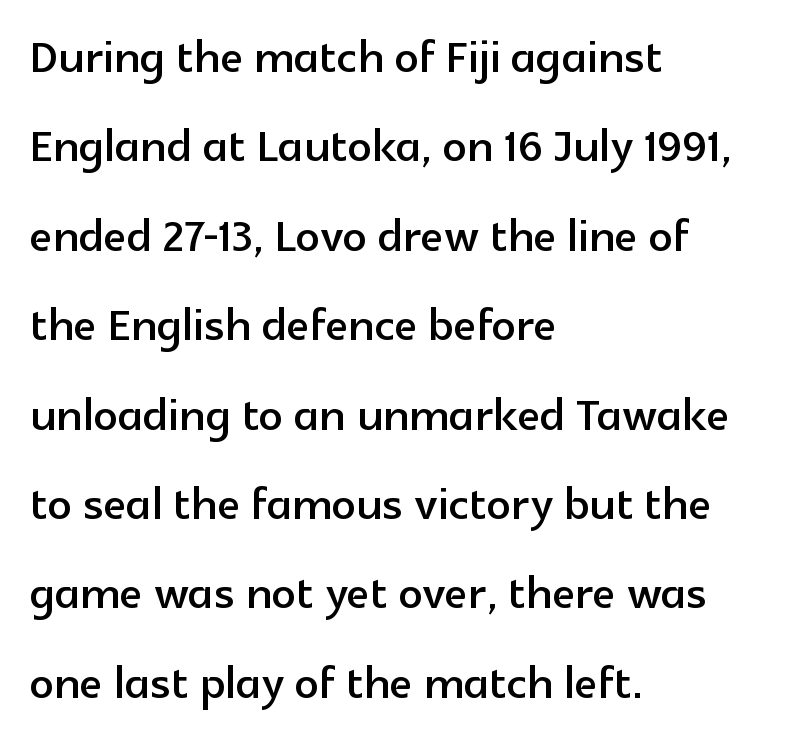
Q: Is the text italic (slanted)? A: No, it is upright.
Q: Is the typeface a serif or a sans-serif typeface? A: Sans-serif.
Q: Is the text underlined? A: No.
Q: How is the paragraph aligned? A: Left-aligned.
Q: Is the spacing between letters normal or unusually wide? A: Normal.
Q: Is the spacing between lines tight, normal or loose? A: Normal.
Q: Width (condensed, normal, or wide)? A: Normal.
Q: x-height? A: Medium.
Q: Monospaced? A: No.
